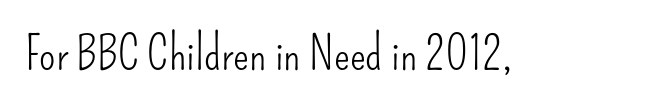
The image shows 47 px light, condensed sans-serif type, upright; set normal letter spacing, not underlined; low stroke contrast and a small x-height.
